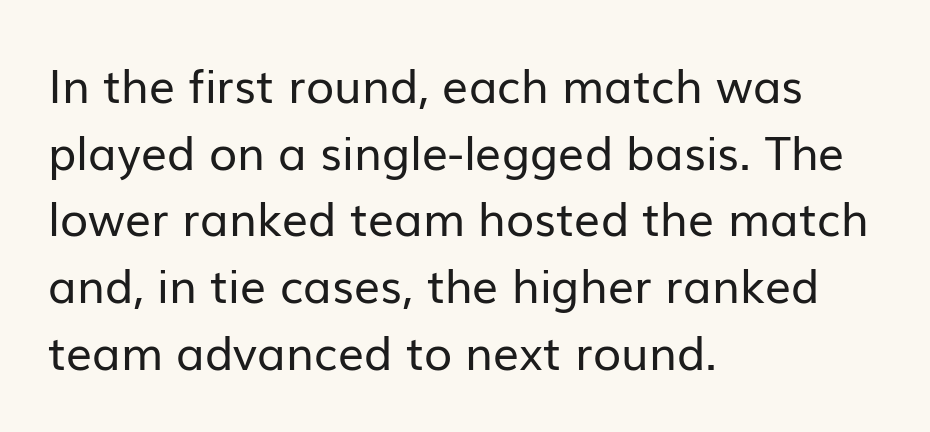
{"serif": "no", "italic": "no", "bold": "no", "weight": "regular", "width": "normal", "stroke_contrast": "low", "x_height": "medium", "monospaced": "no", "underline": "no", "align": "left", "line_spacing": "normal", "line_spacing_ratio": 1.45, "letter_spacing": "normal", "letter_spacing_em": 0.0, "glyph_px": 46}
